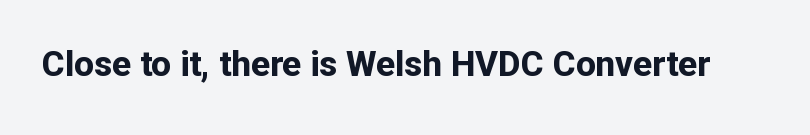
Tall strokes in this sample are plumb rather than angled. Varying glyph widths throughout — classic text-font behaviour. Default kerning and tracking; the words read as compact shapes. Its strokes are broad and dark, the hallmark of bold type. Quick note: underline off.
